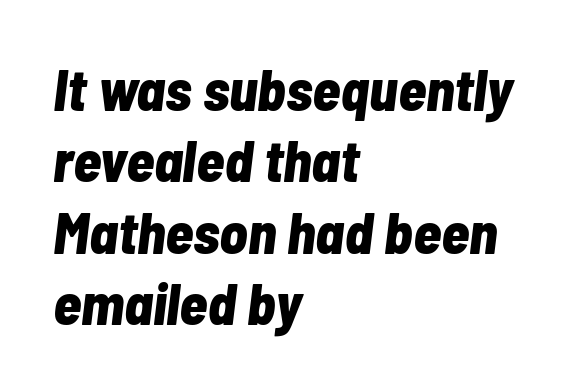
Summary of weight: heavy, a full bold. The line texture is even and compact thanks to regular tracking. Looking at the ascenders, they clearly lean. The rendering uses natural spacing where letterforms have individual widths.
